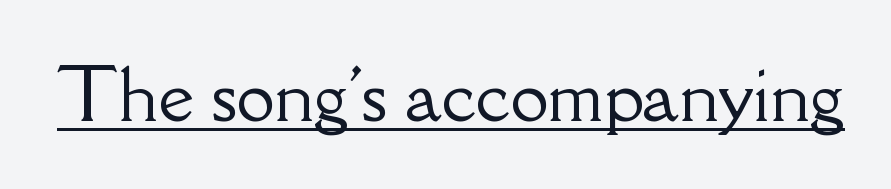
The image shows 69 px serif type, upright; set normal letter spacing, underlined; low stroke contrast and a small x-height.
